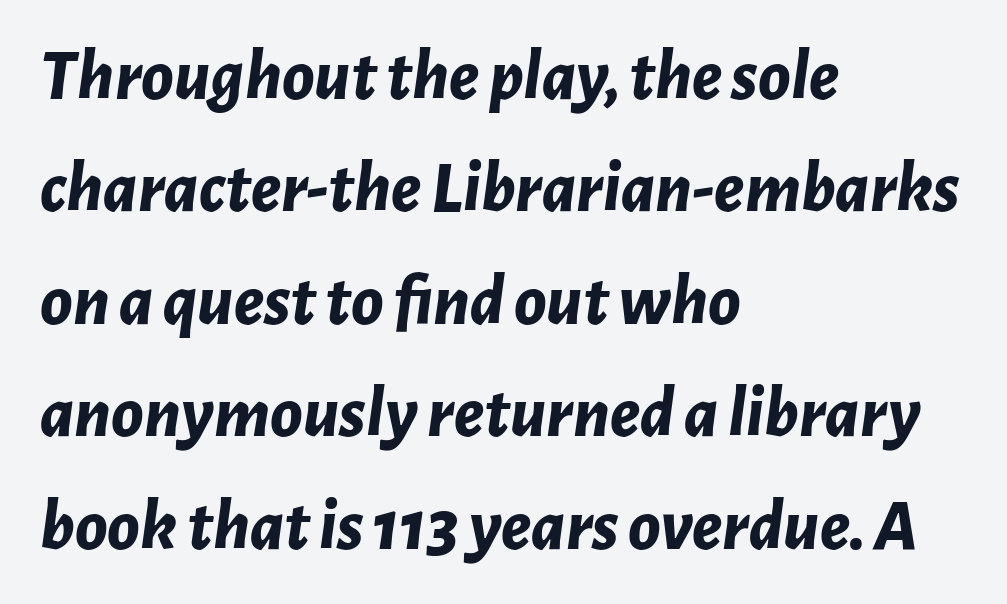
A typesetter would mark this as italic. The letters advance in unequal steps, a hallmark of proportional type. Short and long lines alike share a common starting point at left. Check under the words: just untouched page.
